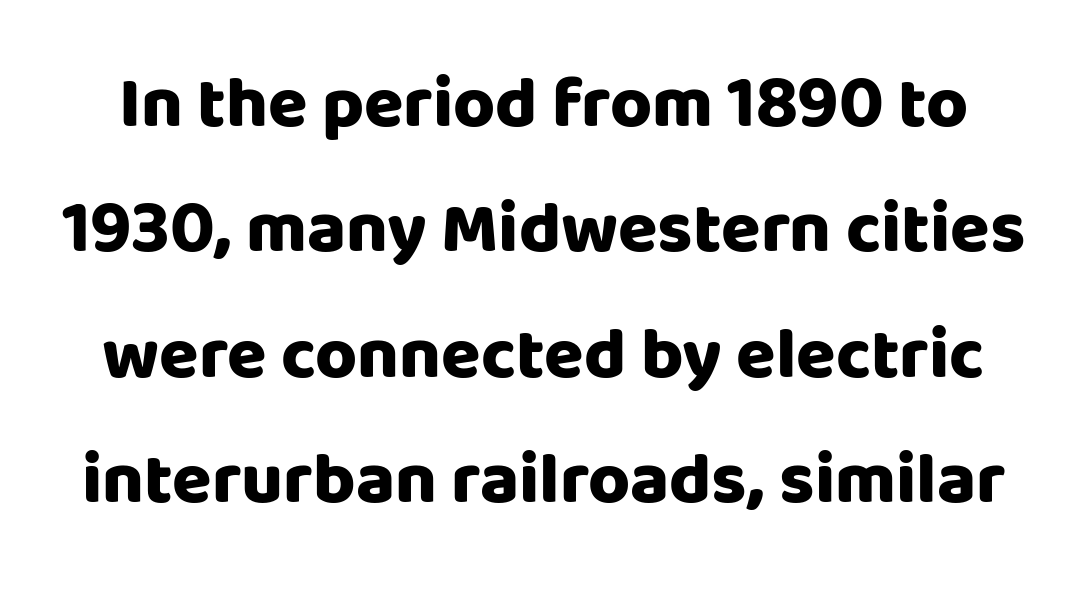
{"serif": "no", "italic": "no", "bold": "yes", "weight": "heavy", "width": "normal", "stroke_contrast": "low", "x_height": "large", "monospaced": "no", "underline": "no", "line_spacing_ratio": 1.74, "letter_spacing": "normal", "letter_spacing_em": 0.0, "glyph_px": 72}
